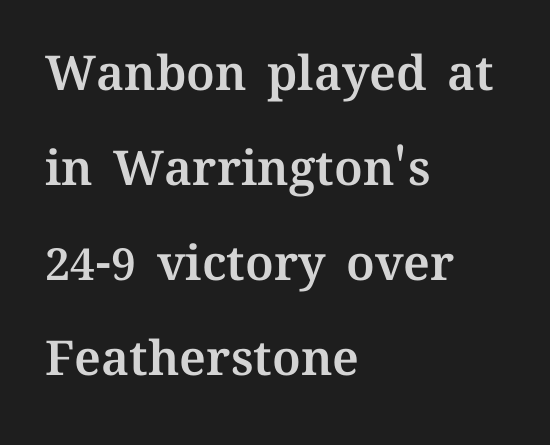
The image shows 48 px text type, upright; set left-aligned, loose line spacing (1.98x), normal letter spacing, not underlined; medium stroke contrast and a medium x-height.
